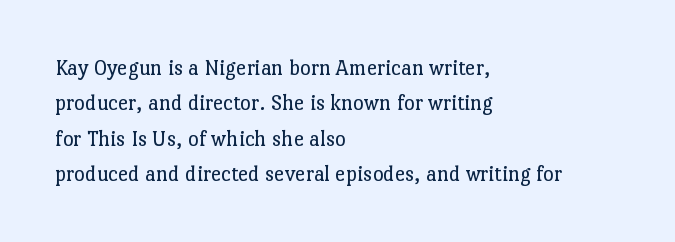
The image shows 23 px text type, upright; set left-aligned, normal line spacing (1.54x), normal letter spacing, not underlined.
